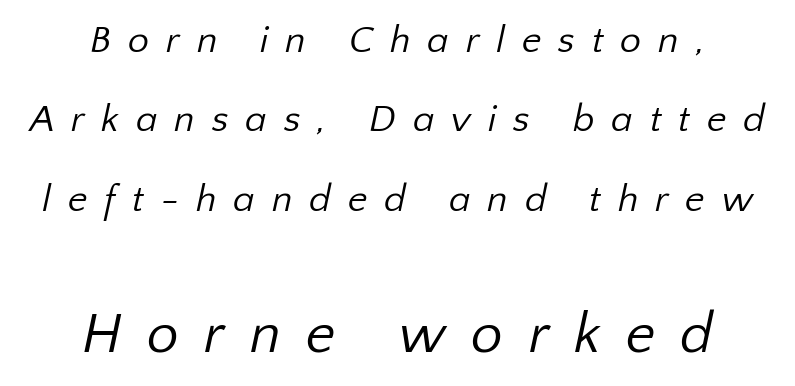
The gap between lines stays unmarked. Reading top to bottom, the characters get bigger at the block break. A typesetter would label this face a sans. These lines are rendered in a variable-pitch font. This reads as an unemphasized weight, regular at the heaviest. Notice the wide empty band between every row — that's loose leading.
